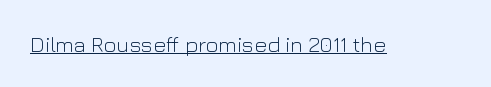
Q: Is the text bold? A: No.
Q: Is the text italic (slanted)? A: No, it is upright.
Q: Is the text underlined? A: Yes.
Q: Is the spacing between letters normal or unusually wide? A: Normal.
